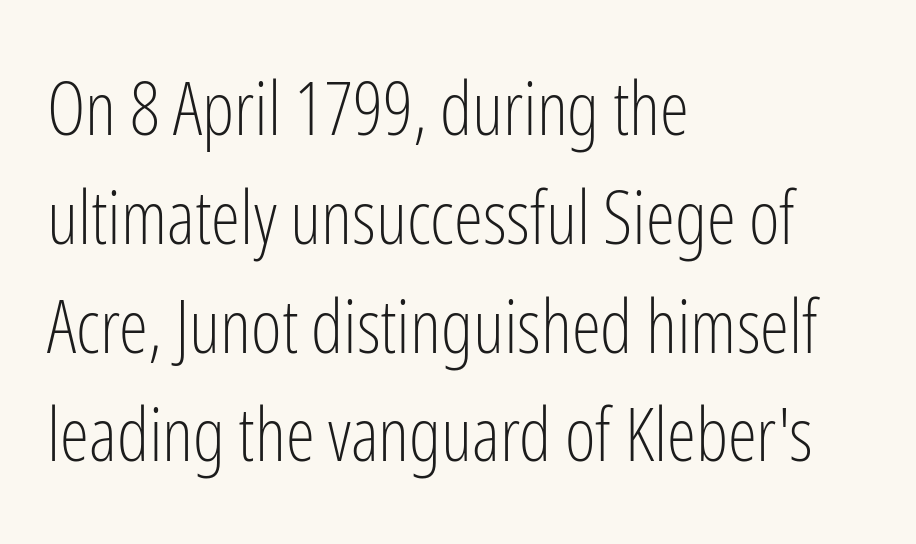
The letters advance in unequal steps, a hallmark of proportional type. This block has exactly the height ordinary leading produces. The glyphs in this specimen are sans serif. This rendering leaves character spacing at its baseline value.
